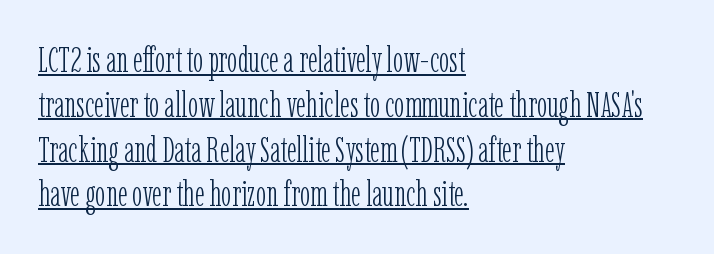
Leading: standard. Tracking here is standard; glyphs follow each other at the usual distance. Note the varied advance widths — an 'i' is clearly narrower than an 'm'. You can tell from the footed stems that serif type was used.
